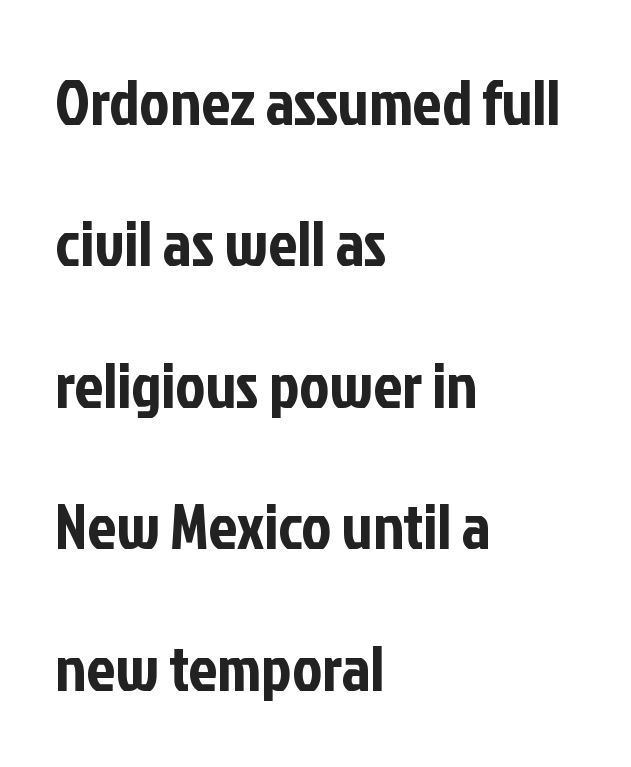
{"serif": "no", "italic": "no", "width": "condensed", "stroke_contrast": "low", "x_height": "medium", "monospaced": "no", "underline": "no", "align": "left", "line_spacing": "loose", "line_spacing_ratio": 2.21, "letter_spacing": "normal", "letter_spacing_em": 0.0, "glyph_px": 64}
